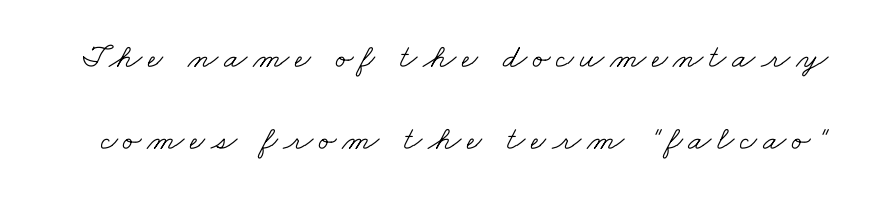
Q: Is the text bold? A: No.
Q: Is the typeface a serif or a sans-serif typeface? A: Serif.
Q: Is the text underlined? A: No.
Q: Is the spacing between lines tight, normal or loose? A: Loose.
Q: Width (condensed, normal, or wide)? A: Wide.
Q: Stroke contrast? A: Low.
Q: x-height? A: Small.
Q: Monospaced? A: No.
